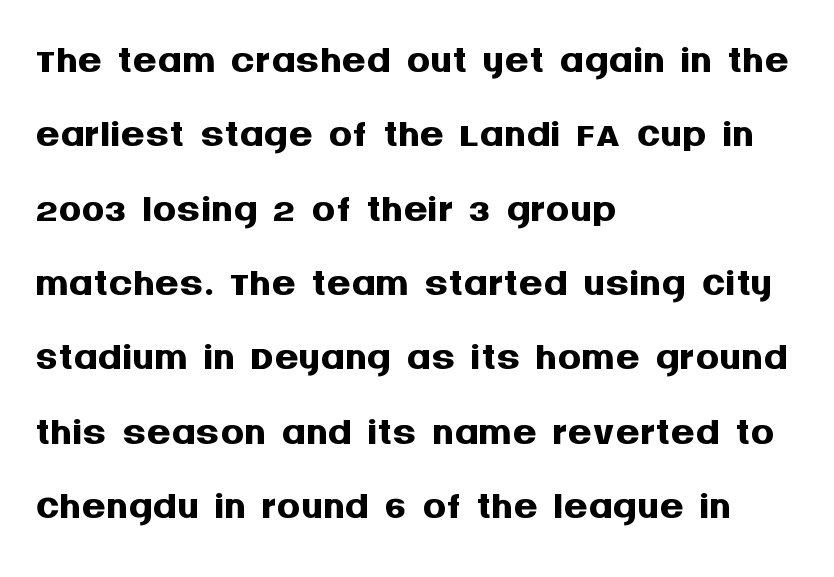
The image shows 59 px semibold sans-serif type, upright; set left-aligned, normal line spacing (1.26x), normal letter spacing, not underlined; medium stroke contrast and a large x-height.
